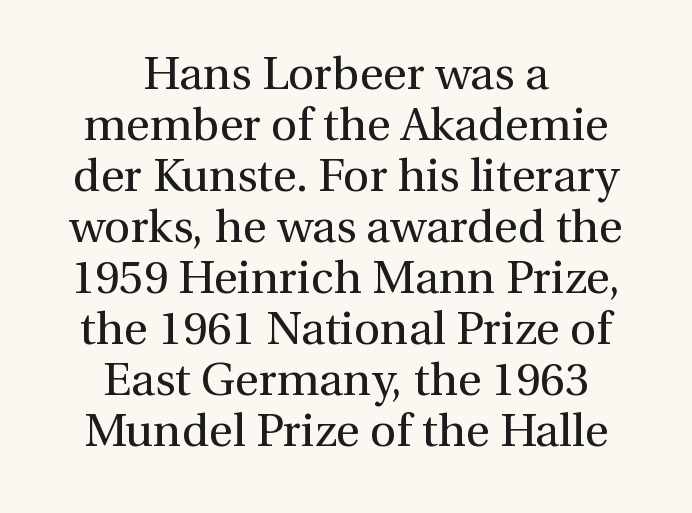
The image shows 46 px regular-weight serif type, upright; set centered, tight line spacing (1.11x), normal letter spacing, not underlined; medium stroke contrast and a medium x-height.
